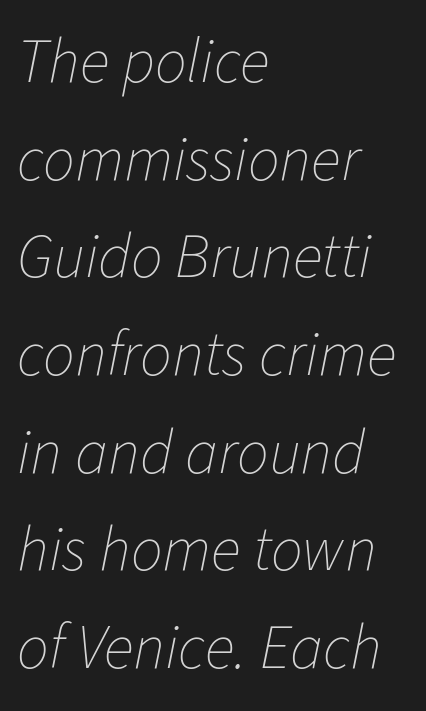
{"italic": "yes", "lean": "right", "slant_degrees": 11, "bold": "no", "weight": "thin", "width": "normal", "stroke_contrast": "low", "x_height": "medium", "monospaced": "no", "underline": "no", "align": "left", "line_spacing": "normal", "line_spacing_ratio": 1.55, "letter_spacing": "normal", "letter_spacing_em": 0.0, "glyph_px": 63}
